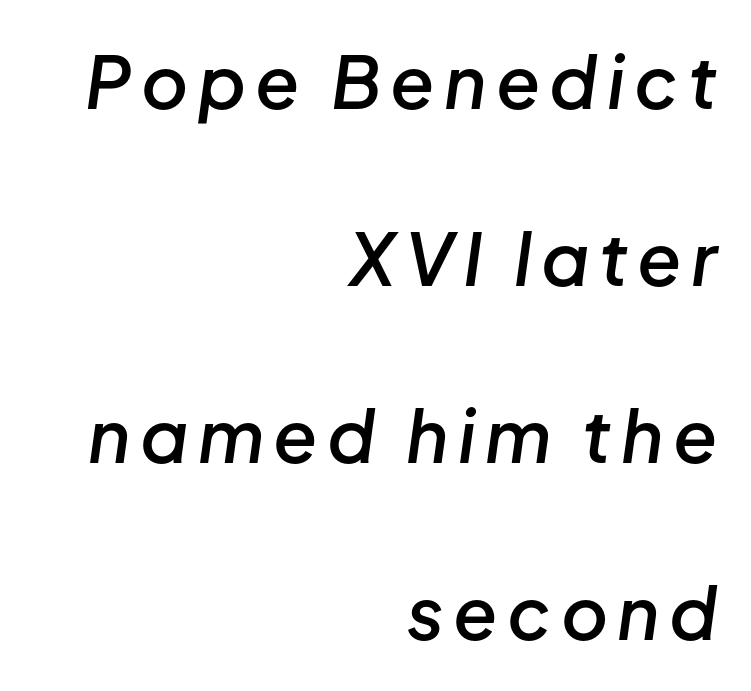
Q: Is the text bold? A: Semi-bold.
Q: Is the text italic (slanted)? A: Yes, it leans right by about 8 degrees.
Q: Is the text underlined? A: No.
Q: How is the paragraph aligned? A: Right-aligned.
Q: Is the spacing between lines tight, normal or loose? A: Loose.
Q: Width (condensed, normal, or wide)? A: Normal.
Q: Stroke contrast? A: Low.
Q: x-height? A: Medium.
Q: Monospaced? A: No.
